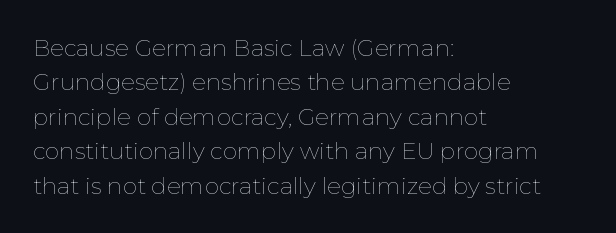
The image shows 23 px text type, upright; set left-aligned, normal line spacing (1.5x), normal letter spacing, not underlined.
